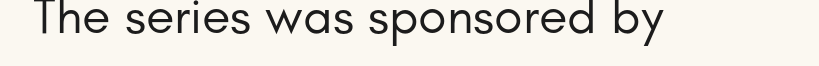
{"serif": "no", "italic": "no", "bold": "no", "weight": "regular", "width": "normal", "stroke_contrast": "low", "x_height": "small", "monospaced": "no", "underline": "no", "letter_spacing": "normal", "letter_spacing_em": 0.0, "glyph_px": 52}
